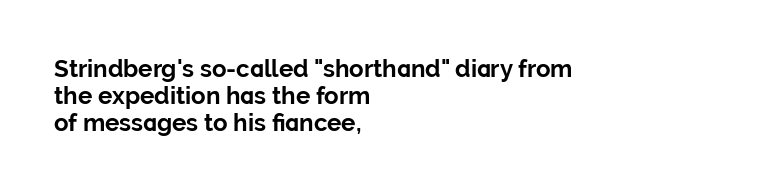
Q: Is the text bold? A: Yes.
Q: Is the text italic (slanted)? A: No, it is upright.
Q: Is the text underlined? A: No.
Q: How is the paragraph aligned? A: Left-aligned.
Q: Is the spacing between letters normal or unusually wide? A: Normal.
Q: Is the spacing between lines tight, normal or loose? A: Tight.
